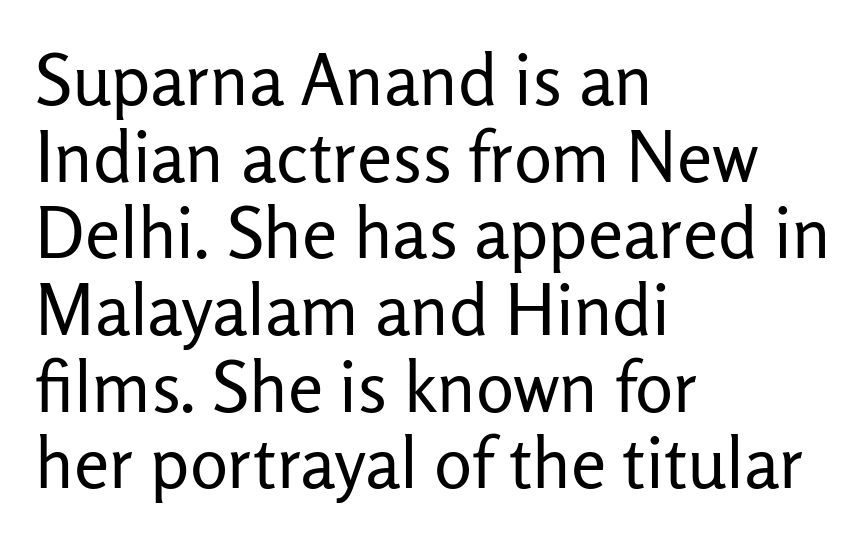
Q: Is the text bold? A: No.
Q: Is the text italic (slanted)? A: No, it is upright.
Q: Is the typeface a serif or a sans-serif typeface? A: Sans-serif.
Q: Is the text underlined? A: No.
Q: How is the paragraph aligned? A: Left-aligned.
Q: Is the spacing between letters normal or unusually wide? A: Normal.
Q: Is the spacing between lines tight, normal or loose? A: Tight.
Q: Width (condensed, normal, or wide)? A: Normal.
Q: Stroke contrast? A: Low.
Q: x-height? A: Medium.
Q: Monospaced? A: No.
